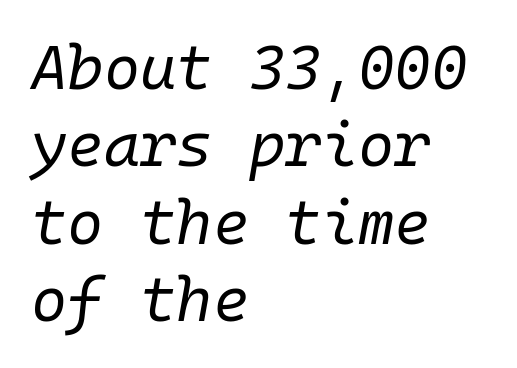
You can tell it's italic because the verticals aren't actually vertical. In terms of letterspacing, this is plain default setting. Layout note: lines flush left. Quick note: underline off.
